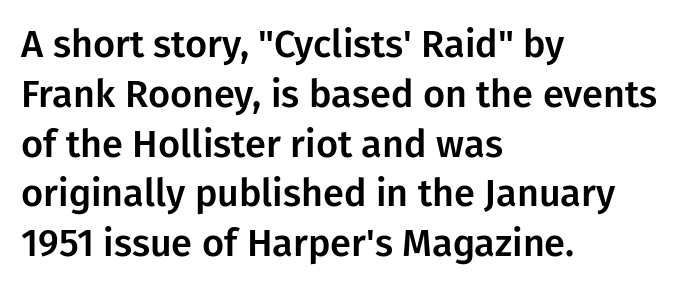
Q: Is the text italic (slanted)? A: No, it is upright.
Q: Is the typeface a serif or a sans-serif typeface? A: Sans-serif.
Q: Is the text underlined? A: No.
Q: How is the paragraph aligned? A: Left-aligned.
Q: Is the spacing between letters normal or unusually wide? A: Normal.
Q: Is the spacing between lines tight, normal or loose? A: Normal.
Q: Width (condensed, normal, or wide)? A: Normal.
Q: Stroke contrast? A: Low.
Q: x-height? A: Medium.
Q: Monospaced? A: No.
